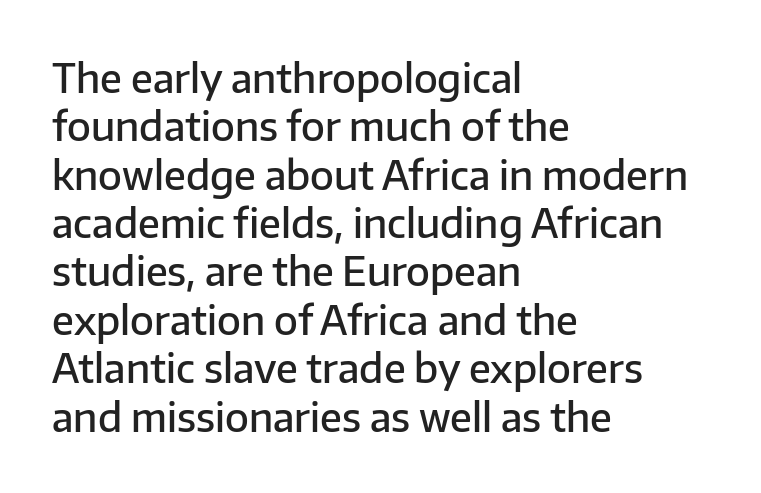
The image shows 39 px semibold sans-serif type, upright; set left-aligned, line spacing 1.24x, normal letter spacing, not underlined; low stroke contrast and a medium x-height.
